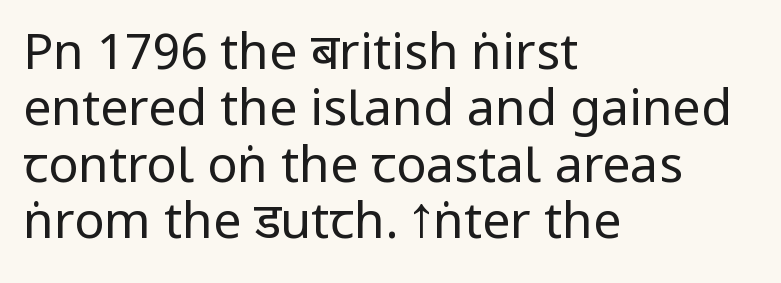
{"serif": "no", "italic": "no", "bold": "no", "weight": "regular", "width": "condensed", "stroke_contrast": "low", "x_height": "large", "monospaced": "no", "underline": "no", "align": "left", "line_spacing": "tight", "line_spacing_ratio": 1.13, "letter_spacing": "normal", "letter_spacing_em": 0.0, "glyph_px": 50}
